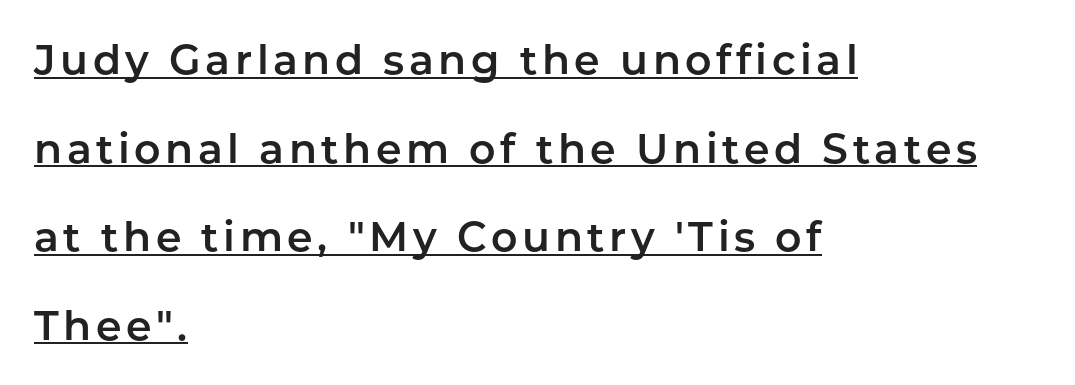
Q: Is the text italic (slanted)? A: No, it is upright.
Q: Is the typeface a serif or a sans-serif typeface? A: Sans-serif.
Q: Is the text underlined? A: Yes.
Q: How is the paragraph aligned? A: Left-aligned.
Q: Is the spacing between lines tight, normal or loose? A: Loose.
Q: Width (condensed, normal, or wide)? A: Normal.
Q: Stroke contrast? A: Low.
Q: x-height? A: Medium.
Q: Monospaced? A: No.
